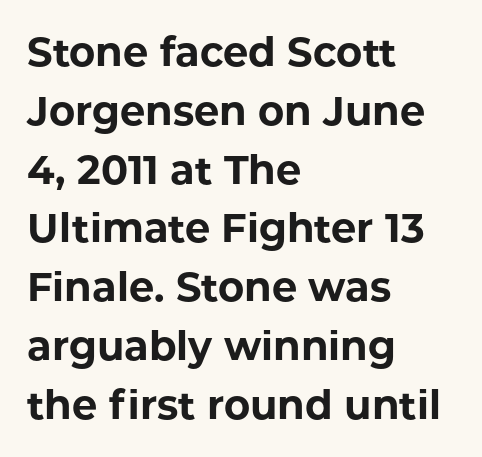
The image shows 40 px bold sans-serif type, upright; set left-aligned, normal line spacing (1.47x), normal letter spacing, not underlined; low stroke contrast and a medium x-height.
